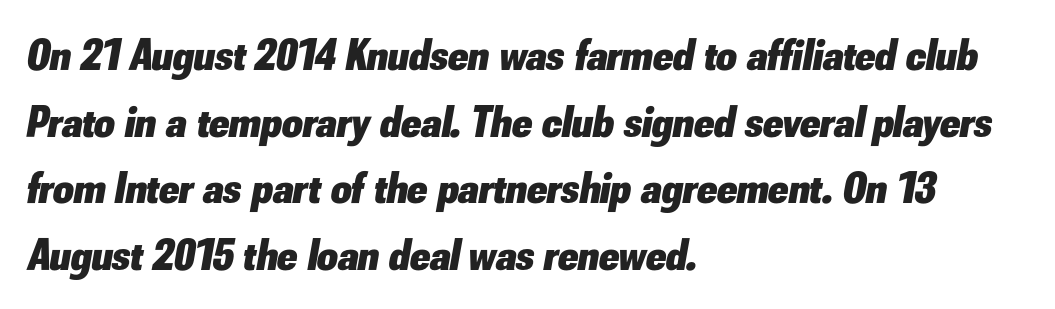
{"italic": "yes", "lean": "right", "slant_degrees": 10, "bold": "yes", "weight": "heavy", "width": "normal", "stroke_contrast": "low", "x_height": "small", "monospaced": "no", "underline": "no", "align": "left", "line_spacing": "normal", "line_spacing_ratio": 1.48, "letter_spacing": "normal", "letter_spacing_em": 0.0, "glyph_px": 45}
